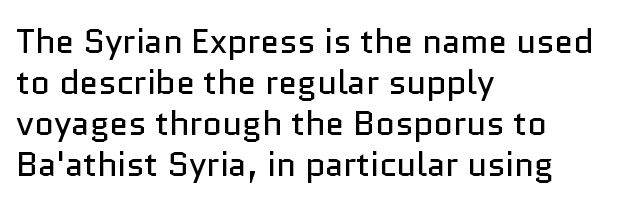
The image shows 34 px regular-weight sans-serif type, upright; set left-aligned, line spacing 1.21x, normal letter spacing, not underlined; low stroke contrast and a medium x-height.
